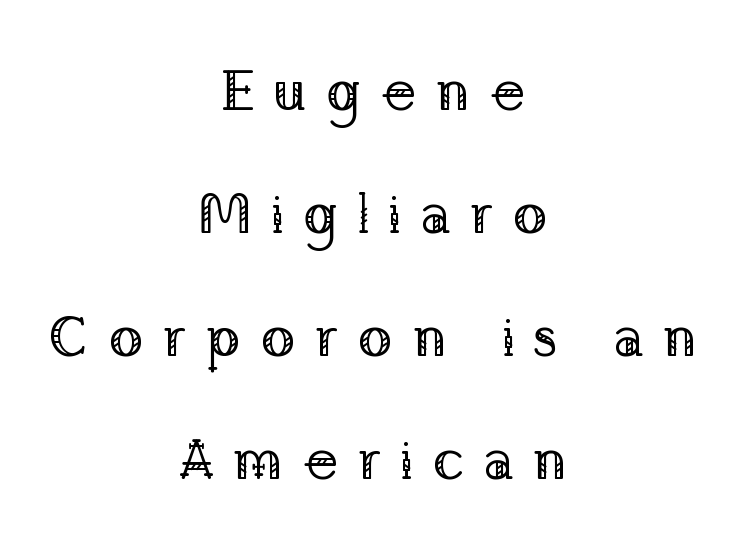
This rendering features lettering with no underline. Does the leading feel generous? Absolutely, it's lavish. Leftover space on each line is divided equally before and after the words. Italic: no, the glyphs are upright roman. Varying glyph widths throughout — classic text-font behaviour.
